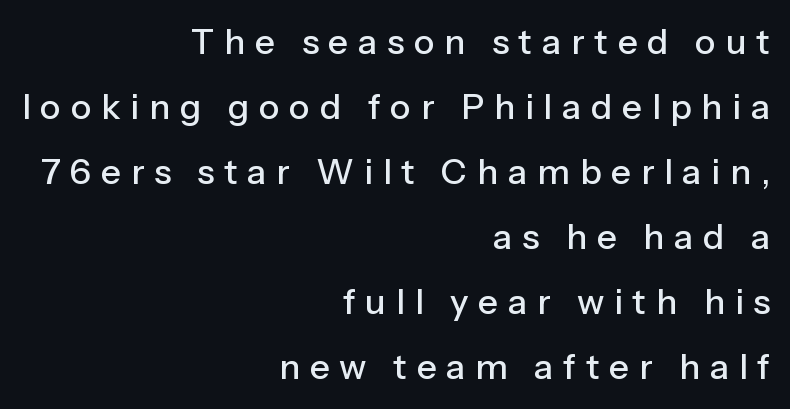
The letters carry no serifs — their stems end cleanly without finishing strokes. Anything drawn beneath the words? Only blank space. You could only call the tracking loose — the letters float apart. You could not count columns in this text — the font is proportionally spaced. It's the straight-up-and-down kind of type.
